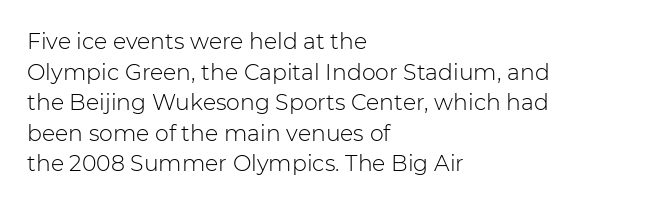
{"italic": "no", "bold": "no", "underline": "no", "align": "left", "line_spacing": "normal", "line_spacing_ratio": 1.39, "letter_spacing": "normal", "letter_spacing_em": 0.0, "glyph_px": 22}
